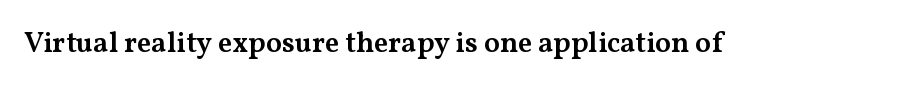
The image shows 29 px semibold, wide serif type, upright; set normal letter spacing, not underlined; medium stroke contrast and a medium x-height.
